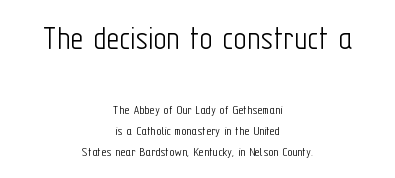
{"serif": "no", "italic": "no", "bold": "no", "weight": "light", "width": "condensed", "stroke_contrast": "low", "x_height": "medium", "monospaced": "no", "underline": "no", "align": "center", "line_spacing": "normal", "line_spacing_ratio": 1.5, "letter_spacing": "normal", "letter_spacing_em": 0.0, "larger_block": "first", "size_ratio": 2.57, "glyph_px": 36}
